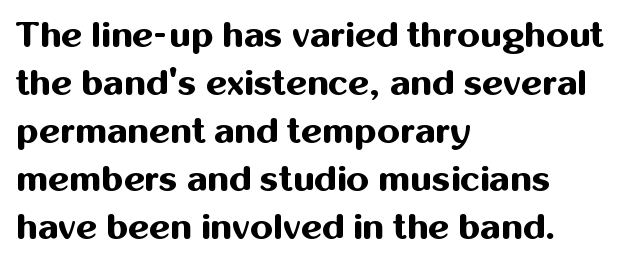
Q: Is the text bold? A: Yes.
Q: Is the text italic (slanted)? A: No, it is upright.
Q: Is the typeface a serif or a sans-serif typeface? A: Sans-serif.
Q: Is the text underlined? A: No.
Q: How is the paragraph aligned? A: Left-aligned.
Q: Is the spacing between letters normal or unusually wide? A: Normal.
Q: Is the spacing between lines tight, normal or loose? A: Normal.
Q: Width (condensed, normal, or wide)? A: Normal.
Q: Stroke contrast? A: Medium.
Q: x-height? A: Medium.
Q: Monospaced? A: No.
